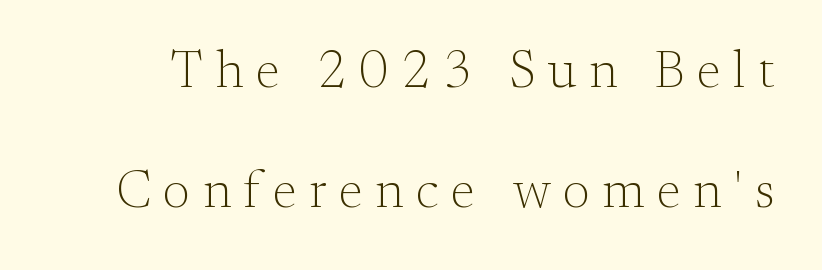
The image shows 52 px light serif type, upright; set loose line spacing (2.31x), unusually wide letter spacing (+0.24 em), not underlined; medium stroke contrast and a small x-height.
